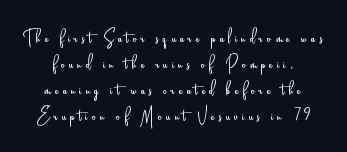
Q: Is the text bold? A: No.
Q: Is the text underlined? A: No.
Q: Is the spacing between lines tight, normal or loose? A: Tight.
